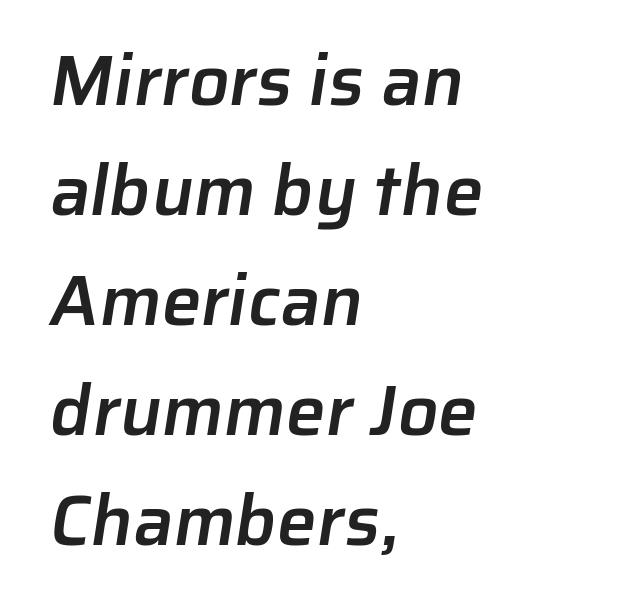
Q: Is the text bold? A: Semi-bold.
Q: Is the typeface a serif or a sans-serif typeface? A: Sans-serif.
Q: Is the text underlined? A: No.
Q: How is the paragraph aligned? A: Left-aligned.
Q: Is the spacing between letters normal or unusually wide? A: Normal.
Q: Is the spacing between lines tight, normal or loose? A: Normal.
Q: Width (condensed, normal, or wide)? A: Normal.
Q: Stroke contrast? A: Low.
Q: x-height? A: Medium.
Q: Monospaced? A: No.
